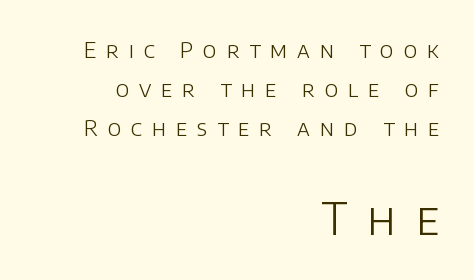
The image shows 45 px light sans-serif type, upright; set right-aligned, line spacing 1.77x, unusually wide letter spacing (+0.45 em), not underlined; the second (bottom) block is 2.05x larger; low stroke contrast and a large x-height.
